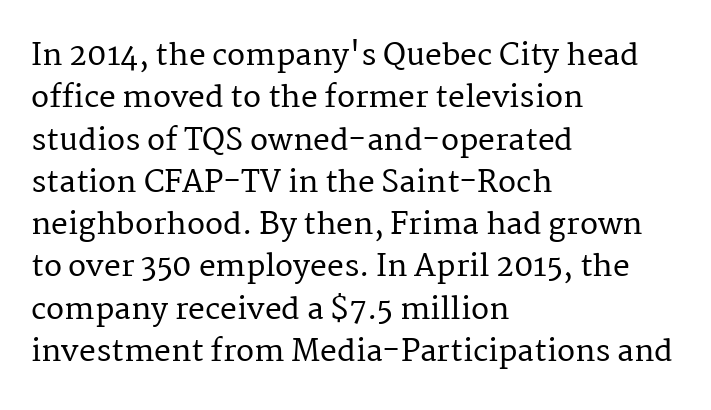
{"serif": "yes", "italic": "no", "width": "normal", "stroke_contrast": "medium", "x_height": "medium", "monospaced": "no", "underline": "no", "align": "left", "line_spacing": "normal", "line_spacing_ratio": 1.41, "letter_spacing": "normal", "letter_spacing_em": 0.0, "glyph_px": 30}
